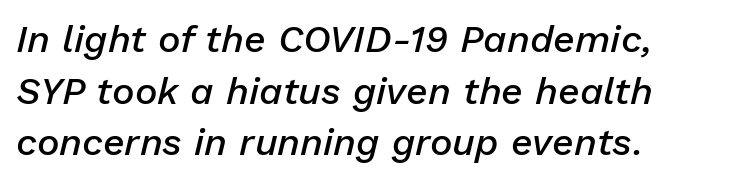
{"italic": "yes", "lean": "right", "slant_degrees": 13, "bold": "semi", "weight": "semibold", "width": "normal", "stroke_contrast": "low", "x_height": "medium", "monospaced": "no", "underline": "no", "align": "left", "line_spacing": "normal", "line_spacing_ratio": 1.36, "letter_spacing": "normal", "letter_spacing_em": 0.0, "glyph_px": 38}
